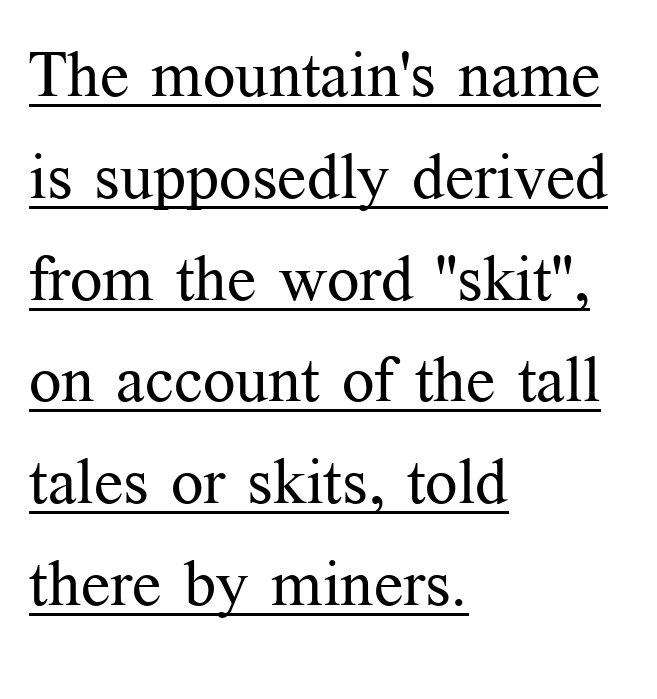
The font sits on the lighter half of the weight spectrum, regular included. All the whitespace from short lines collects on the right. How are the letters spaced? Ordinarily, with no added tracking. These lines are rendered in a variable-pitch font. The words here are underlined. The letters stand upright; this is a roman face.
